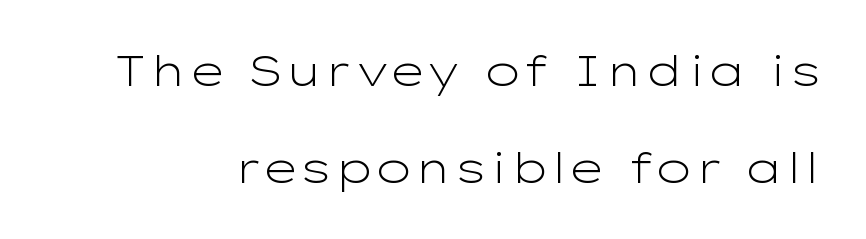
The image shows 42 px light, wide sans-serif type, upright; set loose line spacing (2.32x), normal letter spacing, not underlined; low stroke contrast and a medium x-height.
